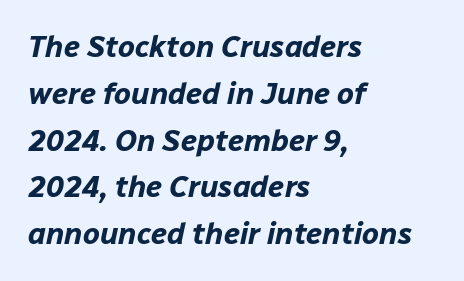
The image shows 30 px bold type, italic (leaning right); set left-aligned, normal line spacing (1.56x), normal letter spacing, not underlined; low stroke contrast and a medium x-height.
